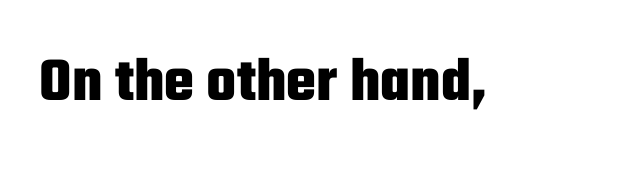
The image shows 63 px heavy, condensed sans-serif type, upright; set normal letter spacing, not underlined; low stroke contrast and a medium x-height.
